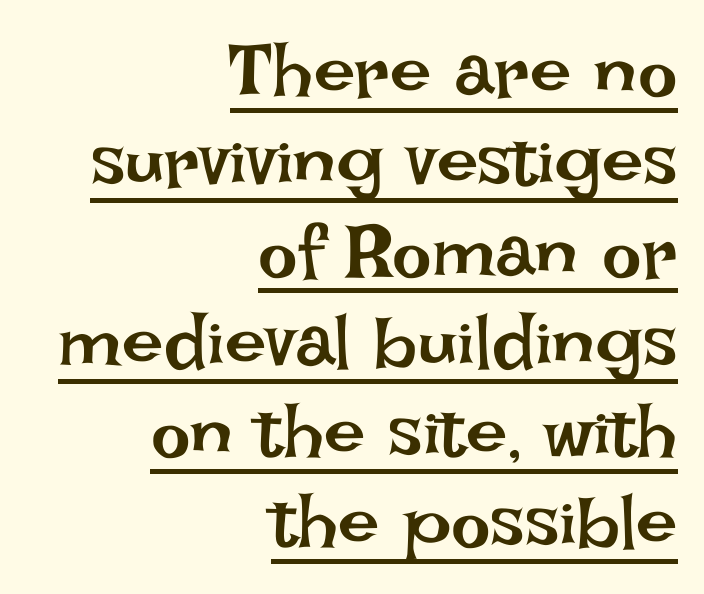
Q: Is the text bold? A: No.
Q: Is the text italic (slanted)? A: No, it is upright.
Q: Is the text underlined? A: Yes.
Q: How is the paragraph aligned? A: Right-aligned.
Q: Is the spacing between letters normal or unusually wide? A: Normal.
Q: Width (condensed, normal, or wide)? A: Normal.
Q: Stroke contrast? A: Low.
Q: x-height? A: Large.
Q: Monospaced? A: No.
